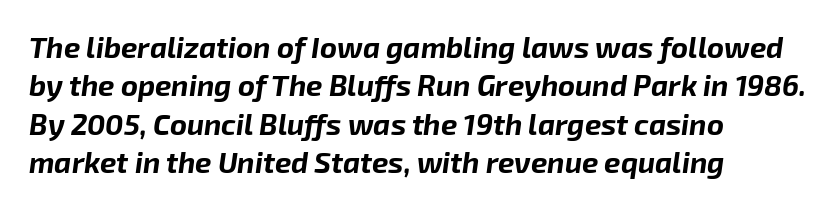
These lines are rendered in a variable-pitch font. Tall strokes in this sample are angled rather than plumb. The sample has been set heavy, in full bold. The area under the type is left untouched. Students, note that the glyphs here touch the page at normal intervals. A classic flush-left, rag-right setting is used for this passage.
